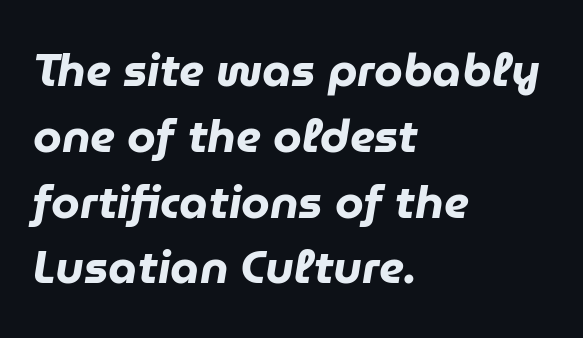
The image shows 46 px heavy type, italic (leaning right); set left-aligned, normal line spacing (1.43x), normal letter spacing, not underlined; low stroke contrast and a medium x-height.
